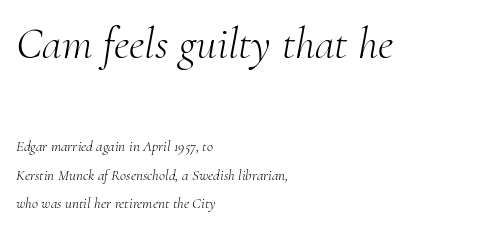
Serif or sans? Serif — the stroke terminals have little feet. Spacing verdict: proportional, widths tailored to each character. The specimen reads as italic at a glance. The earlier block is typeset at a bigger size than the later block. Ink coverage per letter is moderate at most. Reading down the block, your eye returns to a fixed left position each line.
